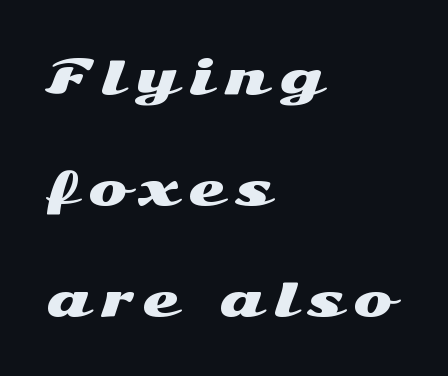
These lines are rendered in a variable-pitch font. Nothing sits at the stroke ends, so this counts as sans-serif. This sample uses expanded letter spacing, leaving extra air between glyphs. The foot of each line stays bare and open.
